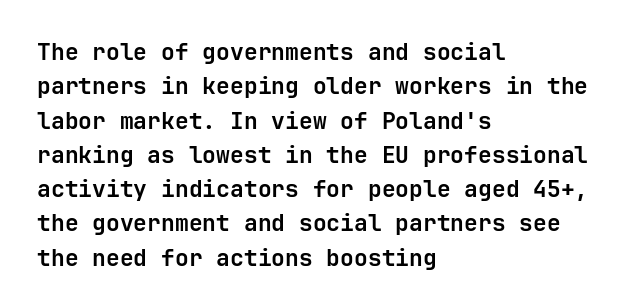
The space directly below the letters is spotless. Interline gaps are of average width in this sample. Ascenders rise straight up at ninety degrees. The rendering anchors every line to the left-hand side. The horizontal fit of the characters is conventional and even. The sample has been set heavy, in full bold.
